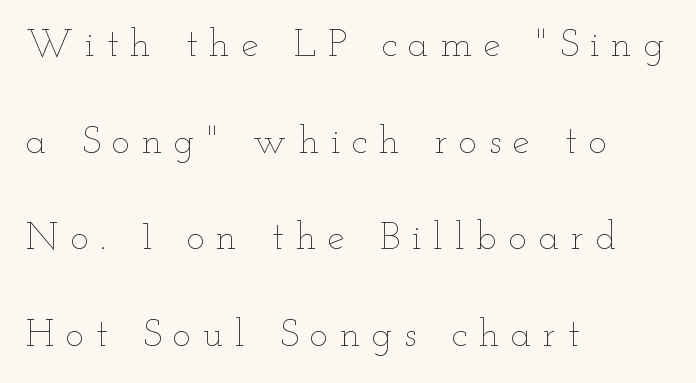
{"italic": "no", "bold": "no", "weight": "thin", "width": "wide", "stroke_contrast": "low", "x_height": "small", "monospaced": "no", "underline": "no", "align": "left", "line_spacing": "loose", "line_spacing_ratio": 2.48, "letter_spacing": "wide", "letter_spacing_em": 0.3, "glyph_px": 39}
